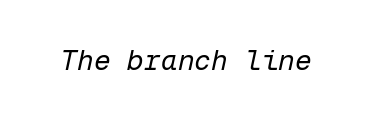
The image shows 28 px regular-weight type, italic (leaning right), monospaced; set normal letter spacing, not underlined; low stroke contrast and a medium x-height.
